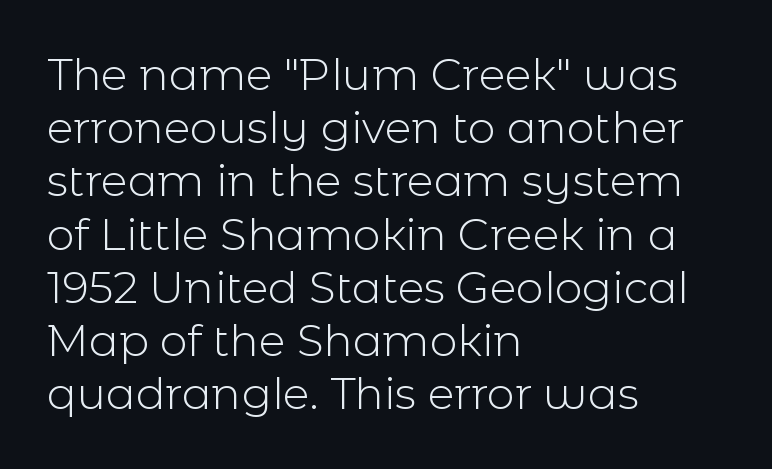
Q: Is the text bold? A: No.
Q: Is the text italic (slanted)? A: No, it is upright.
Q: Is the typeface a serif or a sans-serif typeface? A: Sans-serif.
Q: Is the text underlined? A: No.
Q: How is the paragraph aligned? A: Left-aligned.
Q: Is the spacing between letters normal or unusually wide? A: Normal.
Q: Width (condensed, normal, or wide)? A: Normal.
Q: x-height? A: Medium.
Q: Monospaced? A: No.
